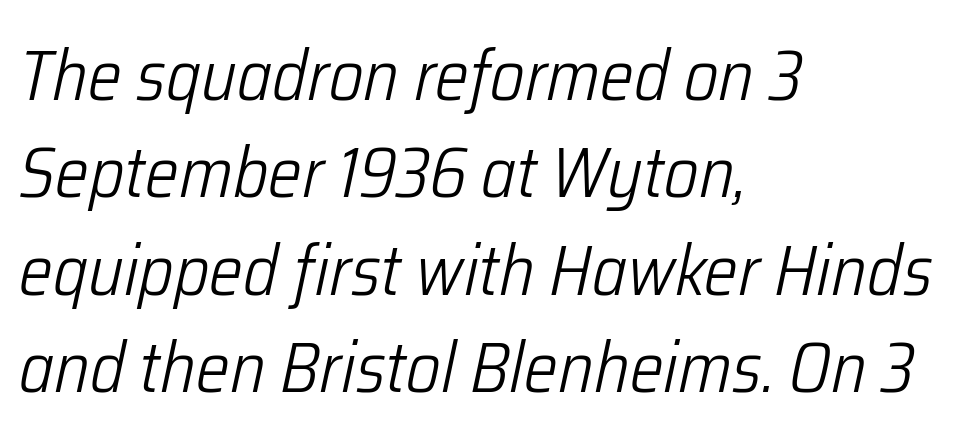
Would a proofreader flag this as italicized? Yes. Each letter keeps its own natural width here, so spacing adapts to shape. The cut favours lightness, reaching ordinary text weight at its darkest. Caption: multi-line text, flush left, ragged right. Words appear dense and cohesive because spacing is normal. If you measured baseline to baseline, you'd find a middling distance.
